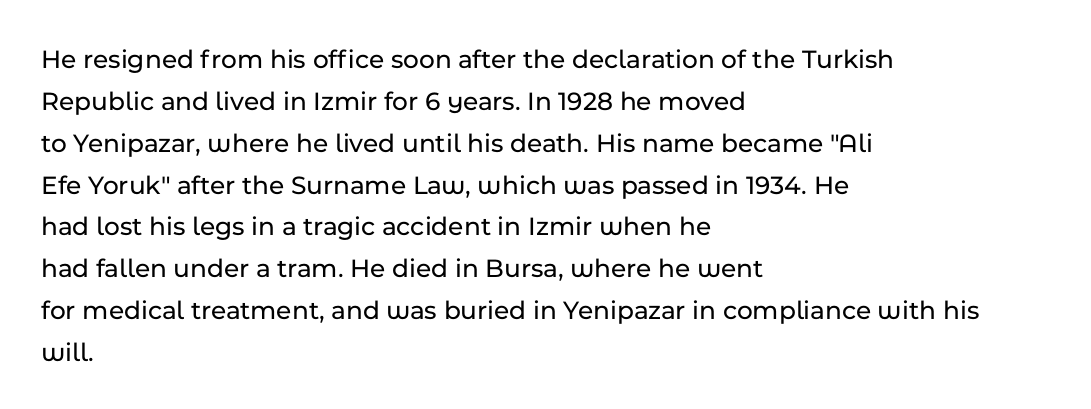
The image shows 27 px text type, upright; set left-aligned, normal line spacing (1.55x), normal letter spacing, not underlined.
